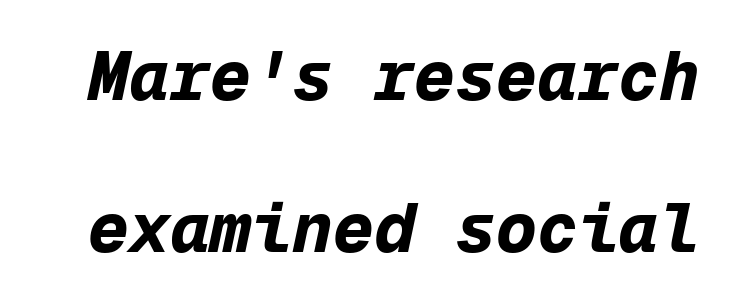
Q: Is the text bold? A: Yes.
Q: Is the text italic (slanted)? A: Yes, it leans right by about 12 degrees.
Q: Is the text underlined? A: No.
Q: Is the spacing between letters normal or unusually wide? A: Normal.
Q: Is the spacing between lines tight, normal or loose? A: Loose.
Q: Width (condensed, normal, or wide)? A: Normal.
Q: Stroke contrast? A: Low.
Q: x-height? A: Medium.
Q: Monospaced? A: Yes.
